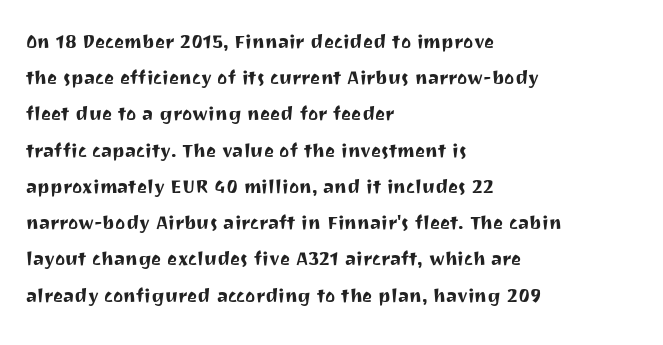
Leading: standard. Ascenders rise straight up at ninety degrees. Nobody drew a line under any word here. Here the glyphs are tracked normally, forming tight word shapes. All the whitespace from short lines collects on the right.
